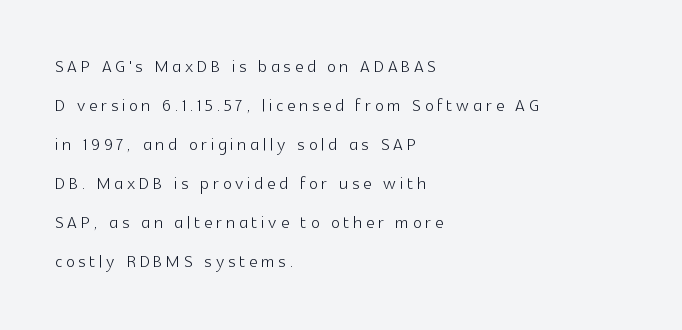
The foot of each line stays bare and open. In terms of leading, this rendering sits right in the middle. Heft: none added — not bold. This sample is left-justified, so line endings fall wherever the words run out.
